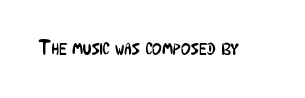
Q: Is the text bold? A: No.
Q: Is the text italic (slanted)? A: No, it is upright.
Q: Is the text underlined? A: No.
Q: Is the spacing between letters normal or unusually wide? A: Normal.
